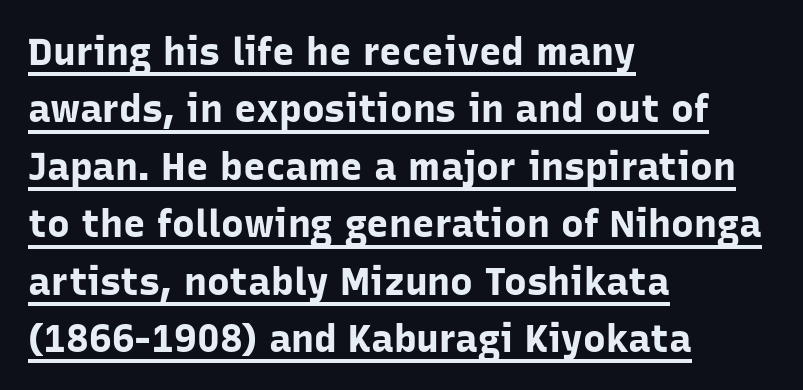
Q: Is the text bold? A: Yes.
Q: Is the text italic (slanted)? A: No, it is upright.
Q: Is the typeface a serif or a sans-serif typeface? A: Sans-serif.
Q: Is the text underlined? A: Yes.
Q: How is the paragraph aligned? A: Left-aligned.
Q: Is the spacing between letters normal or unusually wide? A: Normal.
Q: Is the spacing between lines tight, normal or loose? A: Normal.
Q: Width (condensed, normal, or wide)? A: Normal.
Q: Stroke contrast? A: Low.
Q: x-height? A: Medium.
Q: Monospaced? A: No.
